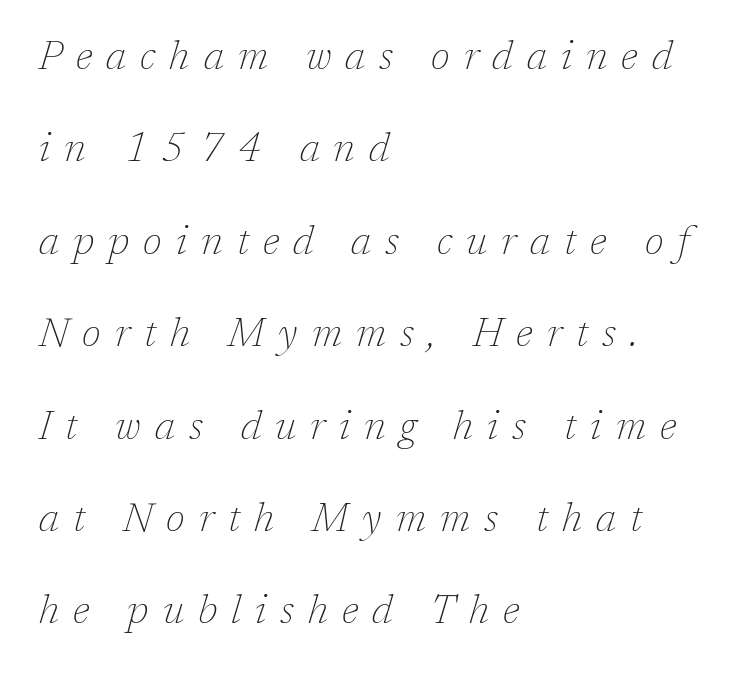
The image shows 40 px thin serif type, italic (leaning right); set left-aligned, loose line spacing (2.31x), unusually wide letter spacing (+0.35 em), not underlined; low stroke contrast and a medium x-height.
